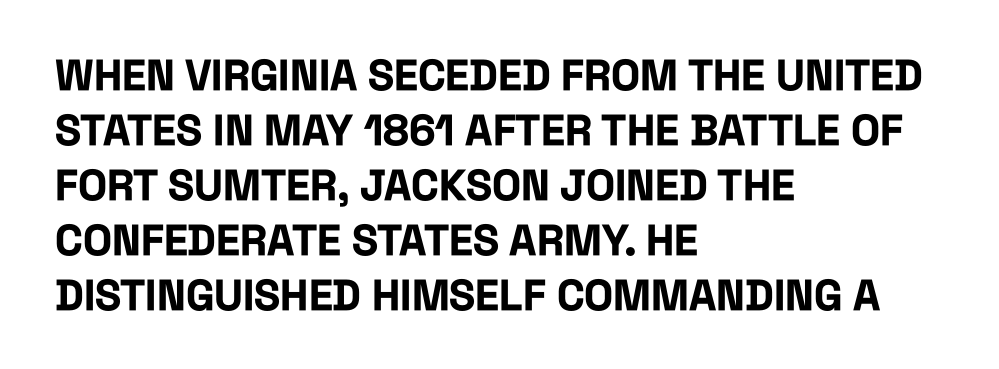
What's the leading like? Ordinary, nothing unusual. Short and long lines alike share a common starting point at left. Letters rest on an invisible, unmarked baseline. Does the weight exceed regular? Yes, all the way to bold. The lettering stays uniformly vertical, giving the passage a roman look.
